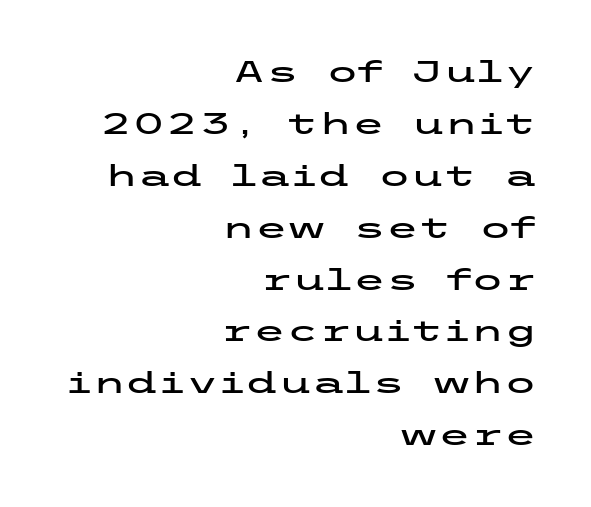
Letterform terminals end flat and unadorned throughout the passage. The text block is weighted toward the right margin, trailing off unevenly leftward. These lines keep a tight, regular rhythm from letter to letter. Words float on clear page, feet unadorned. The axis of the letterforms is exactly vertical.
